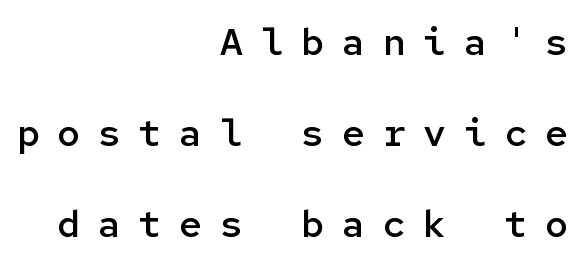
The image shows 38 px semibold sans-serif type, upright, monospaced; set right-aligned, loose line spacing (2.4x), unusually wide letter spacing (+0.47 em), not underlined; low stroke contrast and a medium x-height.
